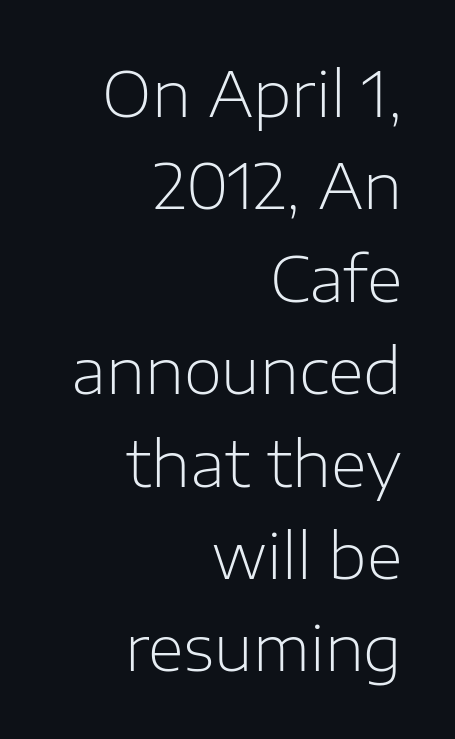
{"serif": "no", "italic": "no", "bold": "no", "weight": "light", "width": "normal", "stroke_contrast": "low", "x_height": "medium", "monospaced": "no", "underline": "no", "align": "right", "line_spacing": "normal", "line_spacing_ratio": 1.49, "letter_spacing": "normal", "letter_spacing_em": 0.0, "glyph_px": 62}
